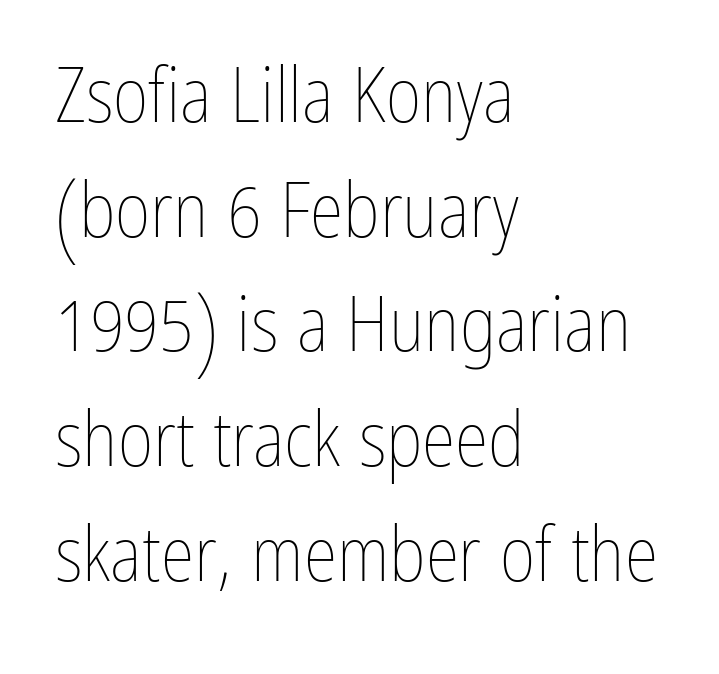
Q: Is the text bold? A: No.
Q: Is the text italic (slanted)? A: No, it is upright.
Q: Is the text underlined? A: No.
Q: How is the paragraph aligned? A: Left-aligned.
Q: Is the spacing between letters normal or unusually wide? A: Normal.
Q: Is the spacing between lines tight, normal or loose? A: Normal.
Q: Width (condensed, normal, or wide)? A: Condensed.
Q: Stroke contrast? A: Low.
Q: x-height? A: Medium.
Q: Monospaced? A: No.
